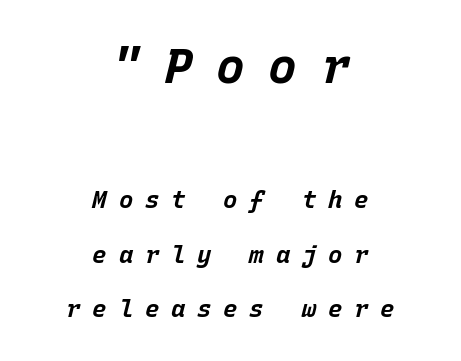
{"italic": "yes", "lean": "right", "slant_degrees": 15, "bold": "yes", "weight": "bold", "width": "normal", "stroke_contrast": "low", "x_height": "large", "monospaced": "yes", "underline": "no", "align": "center", "line_spacing": "loose", "line_spacing_ratio": 2.28, "letter_spacing": "wide", "letter_spacing_em": 0.49, "larger_block": "first", "size_ratio": 2.0, "glyph_px": 48}
